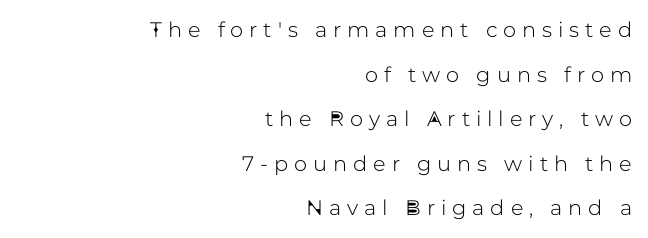
The image shows 21 px text type, upright; set right-aligned, loose line spacing (2.12x), unusually wide letter spacing (+0.28 em), not underlined.
